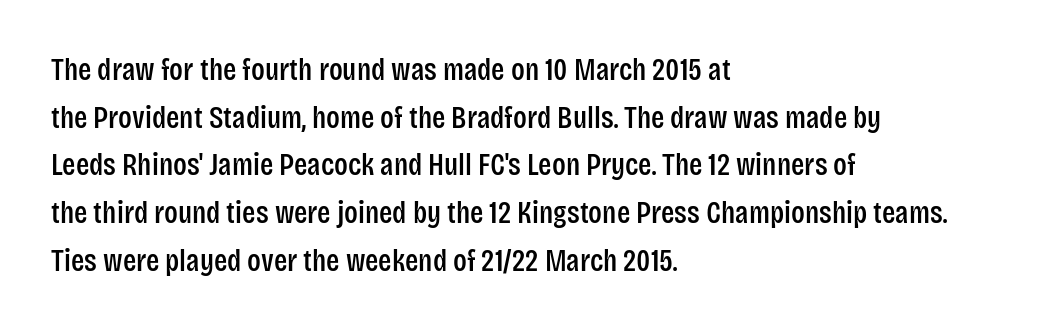
Check under the words: just untouched page. Visually the block forms a straight wall on the left and a jagged coastline on the right. The passage shown is typed in a proportional face where columns would drift. The vertical gap from one line to the next is medium. Nobody touched the tracking dial on this one.
